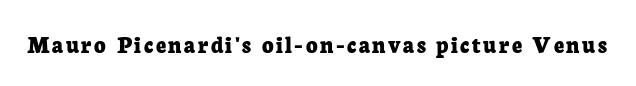
{"italic": "no", "bold": "yes", "underline": "no", "glyph_px": 25}
